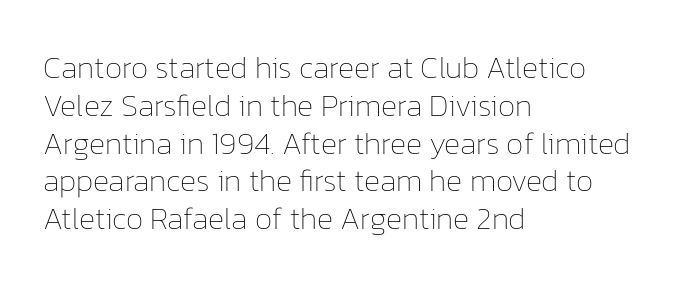
Q: Is the text bold? A: No.
Q: Is the text italic (slanted)? A: No, it is upright.
Q: Is the text underlined? A: No.
Q: How is the paragraph aligned? A: Left-aligned.
Q: Is the spacing between letters normal or unusually wide? A: Normal.
Q: Width (condensed, normal, or wide)? A: Normal.
Q: Stroke contrast? A: Low.
Q: x-height? A: Medium.
Q: Monospaced? A: No.
